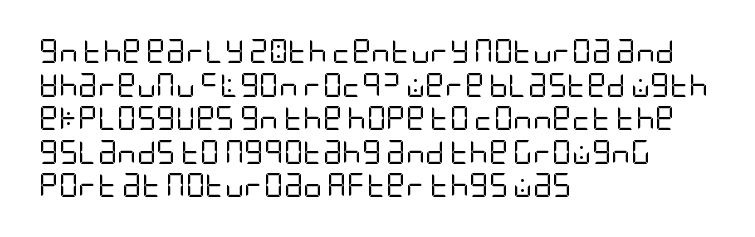
{"italic": "no", "bold": "no", "underline": "no", "align": "left", "line_spacing": "normal", "line_spacing_ratio": 1.4, "letter_spacing": "normal", "letter_spacing_em": 0.0, "glyph_px": 24}
